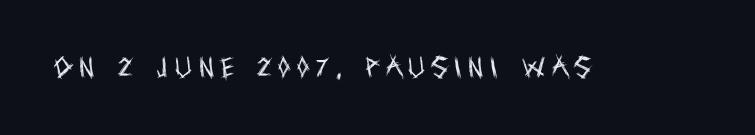
Q: Is the text bold? A: No.
Q: Is the text italic (slanted)? A: No, it is upright.
Q: Is the text underlined? A: No.
Q: Is the spacing between letters normal or unusually wide? A: Unusually wide.
